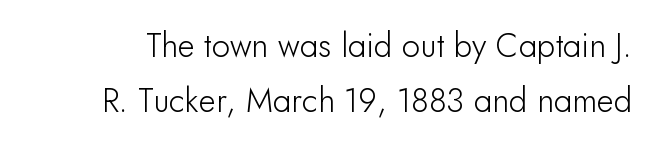
The image shows 33 px sans-serif type, upright; set normal line spacing (1.66x), normal letter spacing, not underlined; low stroke contrast and a small x-height.
